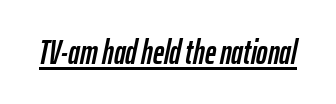
{"italic": "yes", "lean": "right", "slant_degrees": 12, "width": "condensed", "stroke_contrast": "low", "x_height": "medium", "monospaced": "no", "underline": "yes", "letter_spacing": "normal", "letter_spacing_em": 0.0, "glyph_px": 34}
